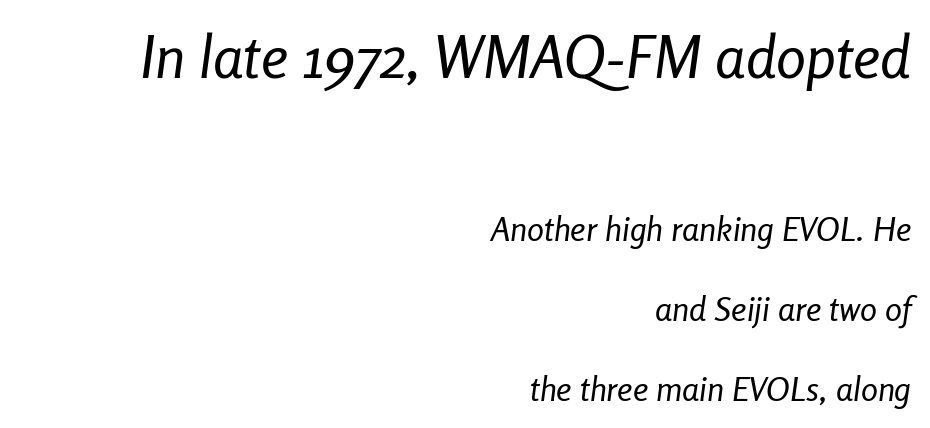
Q: Is the text bold? A: No.
Q: Is the text italic (slanted)? A: Yes, it leans right by about 8 degrees.
Q: Is the text underlined? A: No.
Q: How is the paragraph aligned? A: Right-aligned.
Q: Is the spacing between letters normal or unusually wide? A: Normal.
Q: Is the spacing between lines tight, normal or loose? A: Loose.
Q: Which block of text is set in a larger size, the first (top) or the second (bottom)? A: The first (top) one.
Q: Width (condensed, normal, or wide)? A: Condensed.
Q: Stroke contrast? A: Low.
Q: x-height? A: Medium.
Q: Monospaced? A: No.
